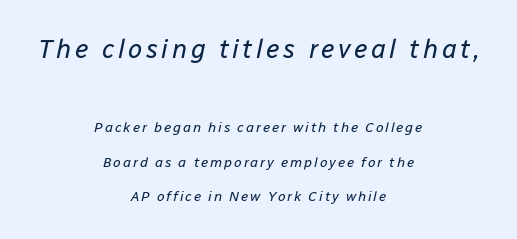
The image shows 26 px text type, italic (leaning right); set centered, loose line spacing (2.47x), not underlined; the first (top) block is 1.86x larger.
